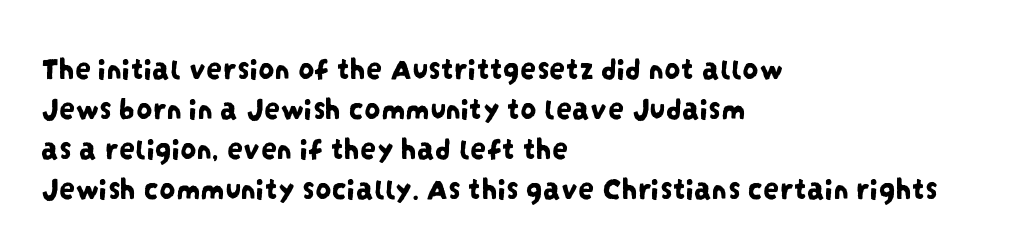
The rows are spaced the way most documents space them. Note the varied advance widths — an 'i' is clearly narrower than an 'm'. The type family on display is of the sans-serif kind. Rule under the text: the space is simply empty. Short and long lines alike share a common starting point at left. The line texture is even and compact thanks to regular tracking.
